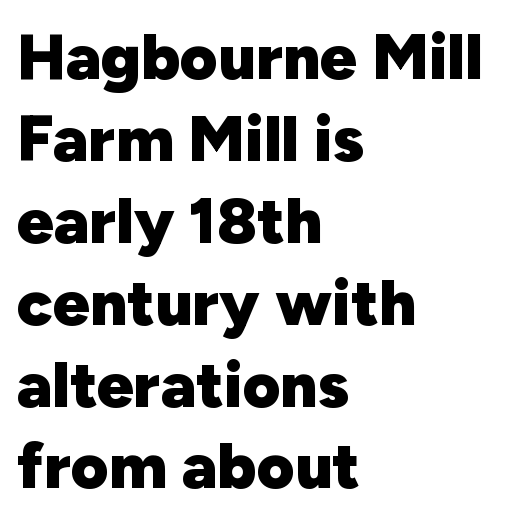
{"serif": "no", "italic": "no", "bold": "yes", "weight": "heavy", "width": "normal", "stroke_contrast": "low", "x_height": "medium", "monospaced": "no", "underline": "no", "align": "left", "line_spacing": "normal", "line_spacing_ratio": 1.26, "letter_spacing": "normal", "letter_spacing_em": 0.0, "glyph_px": 65}
